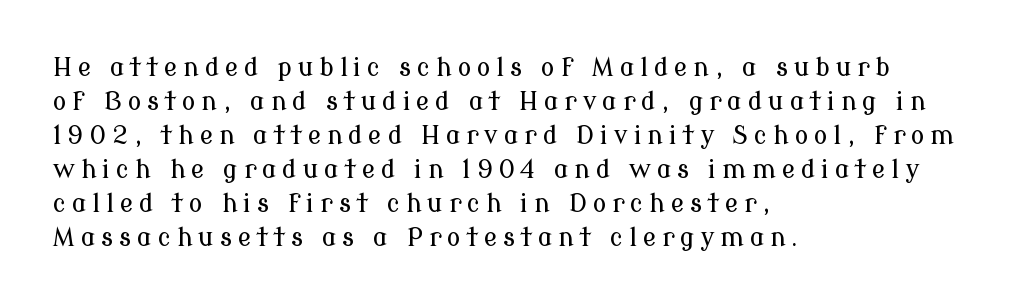
Q: Is the text italic (slanted)? A: No, it is upright.
Q: Is the text underlined? A: No.
Q: How is the paragraph aligned? A: Left-aligned.
Q: Is the spacing between letters normal or unusually wide? A: Unusually wide.
Q: Is the spacing between lines tight, normal or loose? A: Normal.
